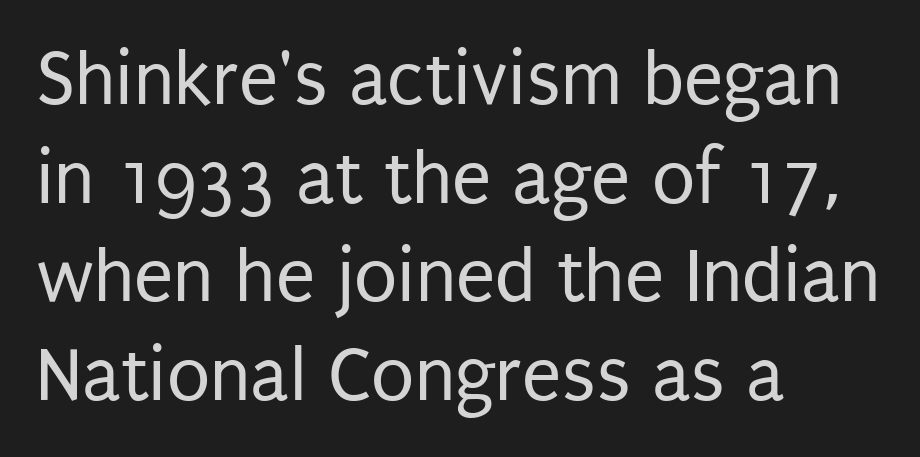
The image shows 79 px regular-weight, condensed sans-serif type, upright; set left-aligned, normal line spacing (1.25x), normal letter spacing, not underlined; low stroke contrast and a large x-height.
